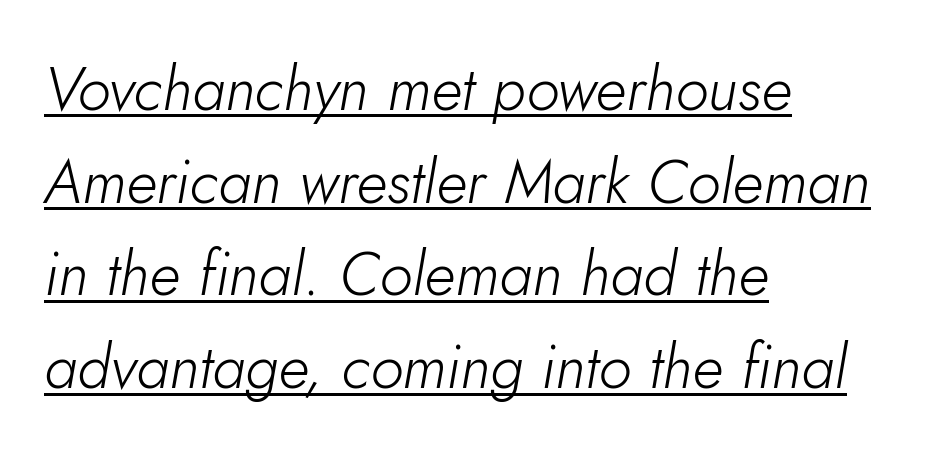
The image shows 61 px light type, italic (leaning right); set left-aligned, normal line spacing (1.52x), normal letter spacing, underlined; low stroke contrast and a small x-height.
